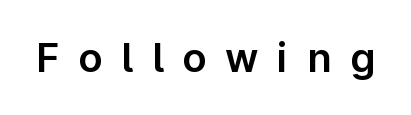
A typesetter would mark this as roman, not italic. Underlining? Definitely not there. What stands out about the letter spacing? Its width — letters are far apart. Is this a fixed-width face? No — the glyphs have proportional, varying widths. This is sans-serif lettering, the kind often seen on screens and signage.
